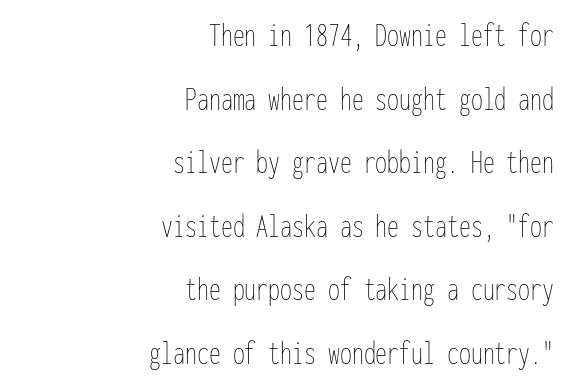
{"italic": "no", "bold": "no", "weight": "thin", "width": "condensed", "stroke_contrast": "low", "x_height": "medium", "monospaced": "yes", "underline": "no", "align": "right", "line_spacing_ratio": 1.87, "letter_spacing": "normal", "letter_spacing_em": 0.0, "glyph_px": 34}
